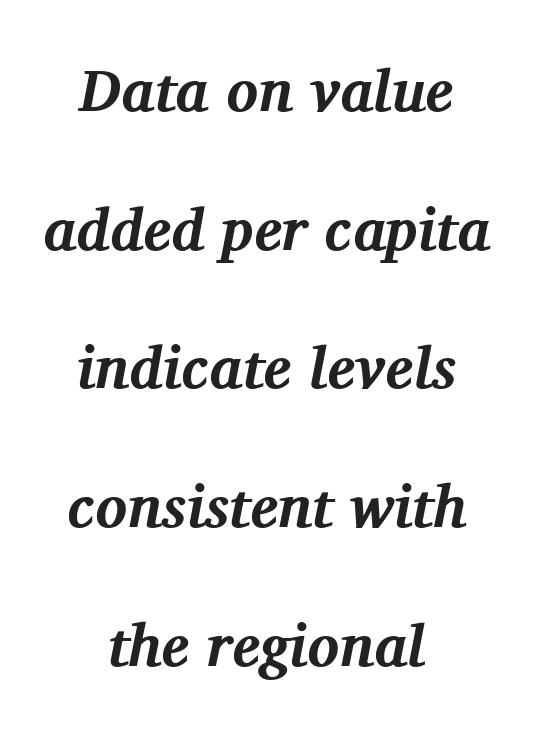
Q: Is the text bold? A: Yes.
Q: Is the text italic (slanted)? A: Yes, it leans right by about 11 degrees.
Q: Is the typeface a serif or a sans-serif typeface? A: Serif.
Q: Is the text underlined? A: No.
Q: How is the paragraph aligned? A: Centered.
Q: Is the spacing between letters normal or unusually wide? A: Normal.
Q: Is the spacing between lines tight, normal or loose? A: Loose.
Q: Width (condensed, normal, or wide)? A: Normal.
Q: Stroke contrast? A: Medium.
Q: x-height? A: Medium.
Q: Monospaced? A: No.
